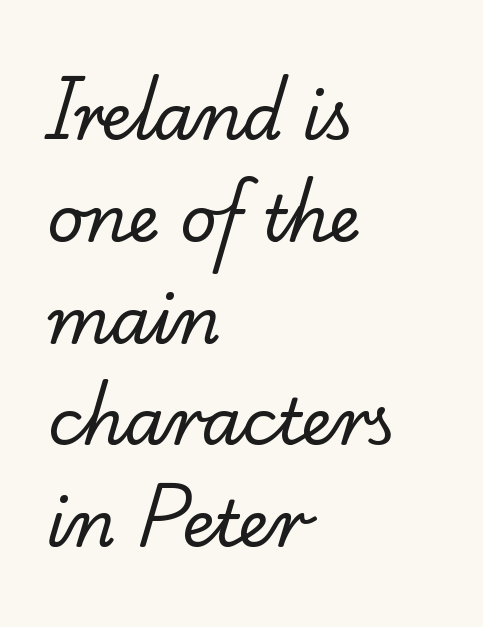
Q: Is the text bold? A: No.
Q: Is the text underlined? A: No.
Q: How is the paragraph aligned? A: Left-aligned.
Q: Is the spacing between letters normal or unusually wide? A: Normal.
Q: Is the spacing between lines tight, normal or loose? A: Normal.
Q: Width (condensed, normal, or wide)? A: Normal.
Q: Stroke contrast? A: Low.
Q: x-height? A: Small.
Q: Monospaced? A: No.
